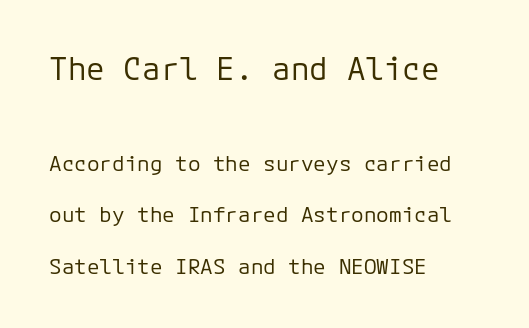
{"serif": "no", "italic": "no", "bold": "no", "weight": "regular", "width": "normal", "stroke_contrast": "low", "x_height": "medium", "underline": "no", "align": "left", "line_spacing": "loose", "line_spacing_ratio": 2.45, "letter_spacing": "normal", "letter_spacing_em": 0.0, "larger_block": "first", "size_ratio": 1.48, "glyph_px": 31}
